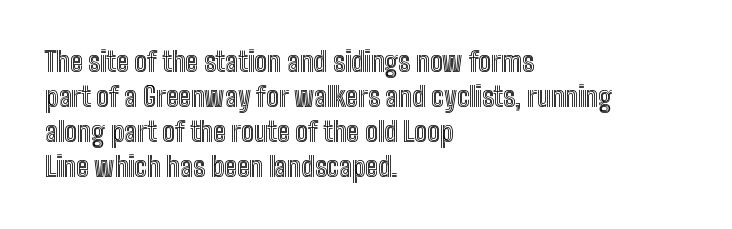
The image shows 27 px text type, upright; set left-aligned, normal line spacing (1.3x), normal letter spacing, not underlined.
